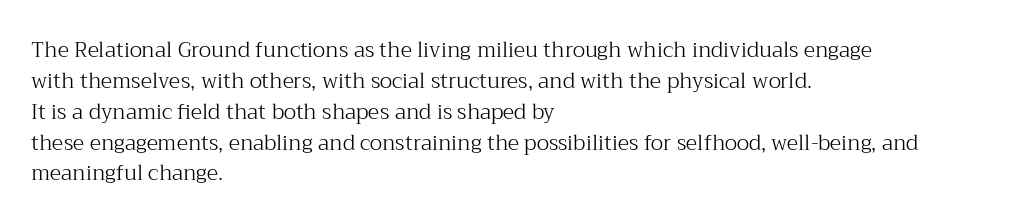
The image shows 21 px text type, upright; set left-aligned, normal line spacing (1.47x), normal letter spacing, not underlined.
